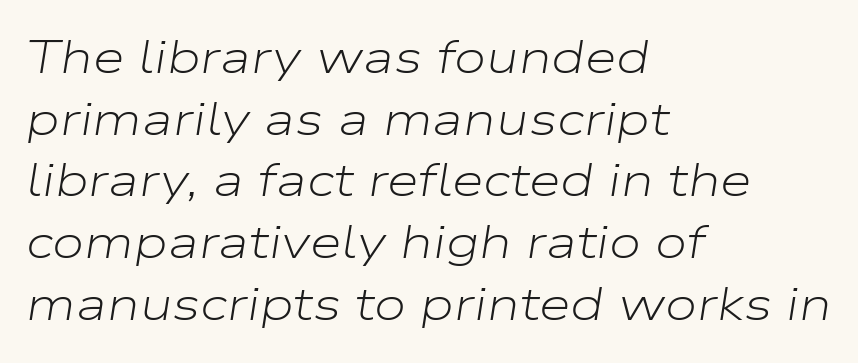
{"italic": "yes", "lean": "right", "slant_degrees": 9, "bold": "no", "weight": "light", "width": "wide", "stroke_contrast": "low", "x_height": "medium", "monospaced": "no", "underline": "no", "align": "left", "line_spacing": "normal", "line_spacing_ratio": 1.34, "letter_spacing": "normal", "letter_spacing_em": 0.0, "glyph_px": 46}
